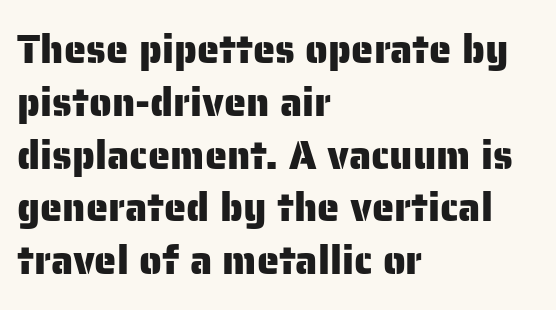
The image shows 40 px sans-serif type, upright; set left-aligned, normal line spacing (1.32x), normal letter spacing, not underlined; low stroke contrast and a medium x-height.
